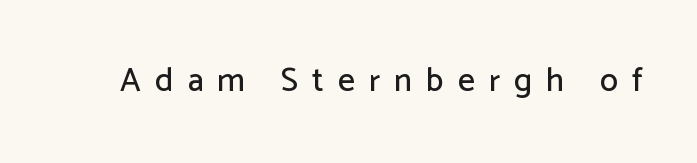
The image shows 33 px sans-serif type, upright; set unusually wide letter spacing (+0.43 em), not underlined; low stroke contrast and a medium x-height.
